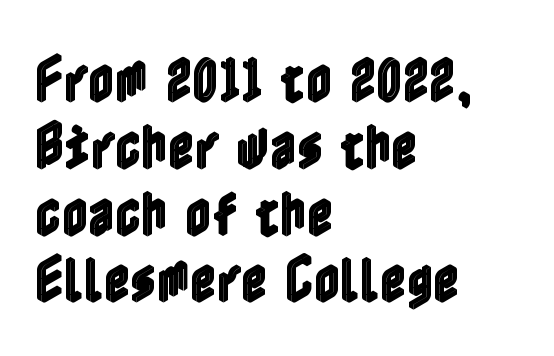
Ascenders rise straight up at ninety degrees. The specimen omits any rule beneath the text block's lines. Does the leading feel generous? No, just average. Does the copy run flush right? No — it runs flush left.
